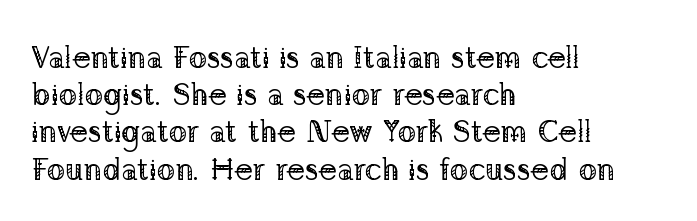
{"serif": "yes", "italic": "no", "bold": "no", "weight": "regular", "width": "normal", "stroke_contrast": "low", "x_height": "medium", "monospaced": "no", "underline": "no", "align": "left", "line_spacing_ratio": 1.2, "letter_spacing": "normal", "letter_spacing_em": 0.0, "glyph_px": 31}
